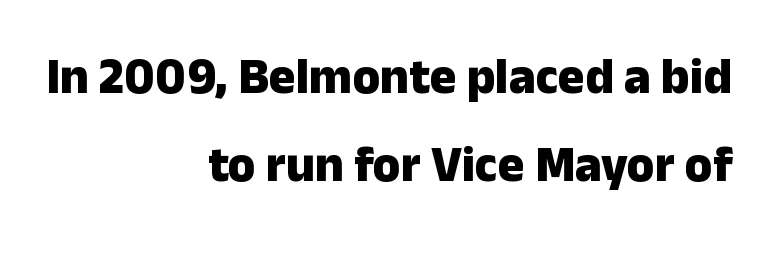
Q: Is the text bold? A: Yes.
Q: Is the text italic (slanted)? A: No, it is upright.
Q: Is the typeface a serif or a sans-serif typeface? A: Sans-serif.
Q: Is the text underlined? A: No.
Q: How is the paragraph aligned? A: Right-aligned.
Q: Is the spacing between letters normal or unusually wide? A: Normal.
Q: Width (condensed, normal, or wide)? A: Normal.
Q: Stroke contrast? A: Low.
Q: x-height? A: Medium.
Q: Monospaced? A: No.
